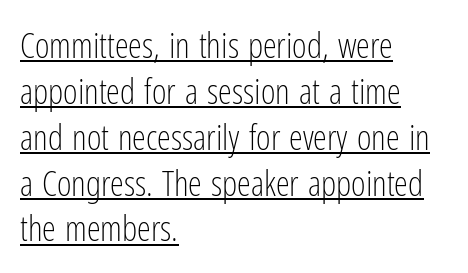
Q: Is the text bold? A: No.
Q: Is the text italic (slanted)? A: No, it is upright.
Q: Is the typeface a serif or a sans-serif typeface? A: Sans-serif.
Q: Is the text underlined? A: Yes.
Q: How is the paragraph aligned? A: Left-aligned.
Q: Is the spacing between letters normal or unusually wide? A: Normal.
Q: Is the spacing between lines tight, normal or loose? A: Normal.
Q: Width (condensed, normal, or wide)? A: Condensed.
Q: Stroke contrast? A: Low.
Q: x-height? A: Medium.
Q: Monospaced? A: No.
